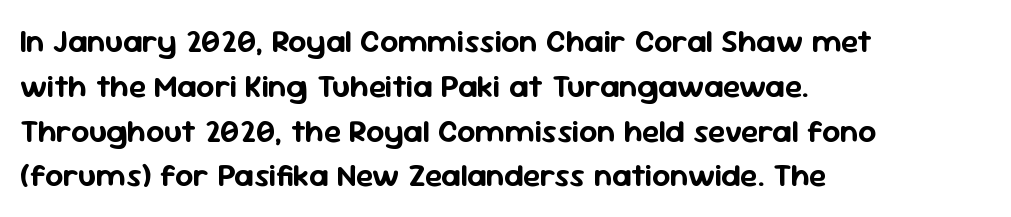
The image shows 32 px sans-serif type, upright; set left-aligned, normal line spacing (1.4x), normal letter spacing, not underlined; low stroke contrast and a medium x-height.
